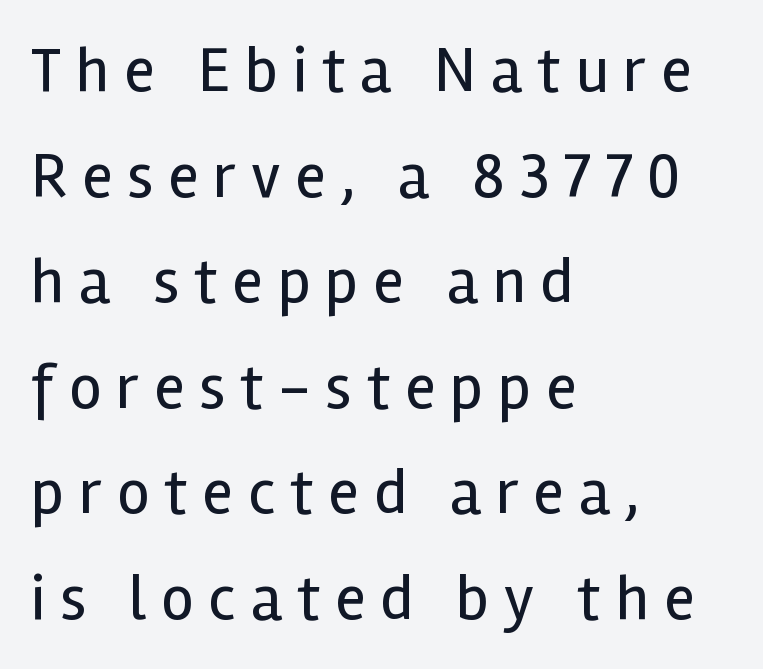
The image shows 64 px regular-weight sans-serif type, upright; set left-aligned, normal line spacing (1.65x), unusually wide letter spacing (+0.23 em), not underlined; a medium x-height.
